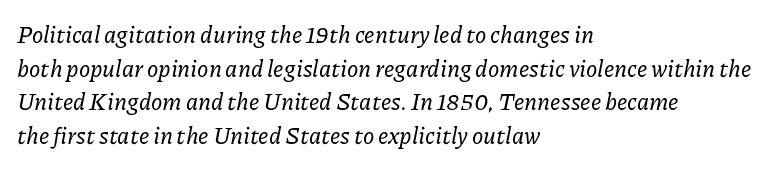
Descenders hang freely into open space. This rendering leaves character spacing at its baseline value. Does the copy run flush right? No — it runs flush left. Reading down the column, the eye jumps a familiar distance to each next line. A typesetter would mark this as italic.
